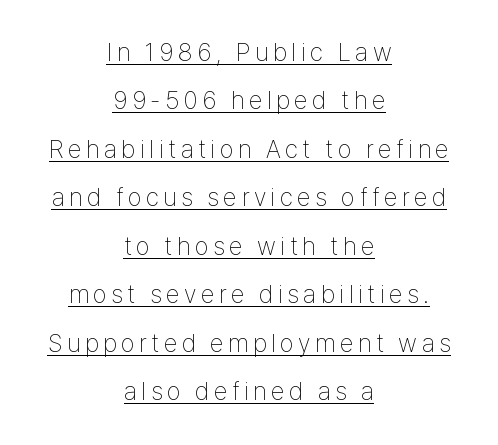
{"italic": "no", "bold": "no", "underline": "yes", "align": "center", "line_spacing": "loose", "line_spacing_ratio": 1.94, "glyph_px": 25}
